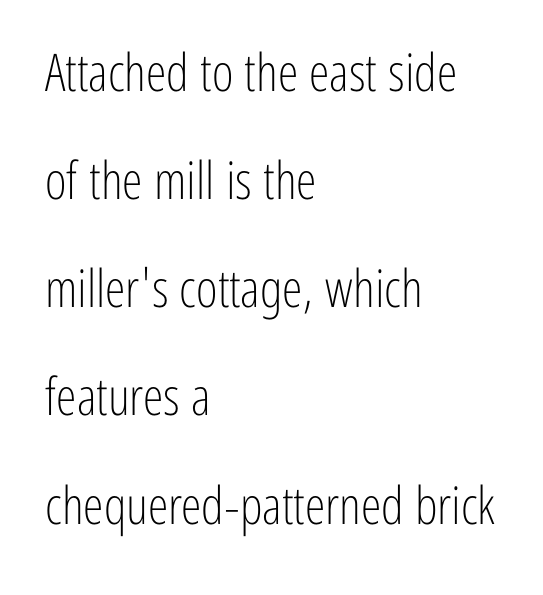
The image shows 52 px light, condensed sans-serif type, upright; set left-aligned, loose line spacing (2.08x), normal letter spacing, not underlined; low stroke contrast and a medium x-height.
